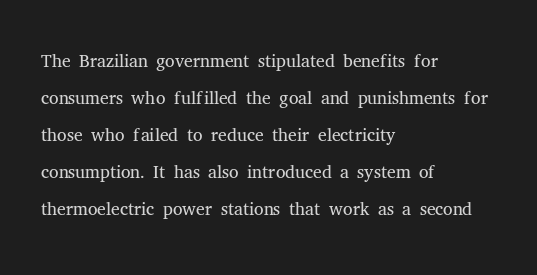
Q: Is the text bold? A: No.
Q: Is the text italic (slanted)? A: No, it is upright.
Q: Is the text underlined? A: No.
Q: How is the paragraph aligned? A: Left-aligned.
Q: Is the spacing between letters normal or unusually wide? A: Normal.
Q: Is the spacing between lines tight, normal or loose? A: Normal.
